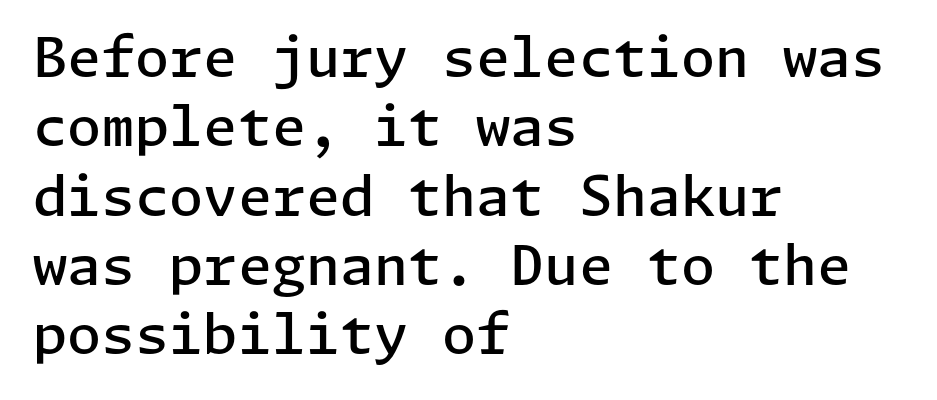
The letters stand straight up with perfectly vertical stems. Observe the absence of serifs on each vertical stroke in this sample. Compared with typical body copy, the letter spacing here is the same. The paragraph has a hard left edge and a soft right edge. The line-height multiplier appears to be the usual default. The glyphs are unaccompanied by any horizontal stroke below them.
